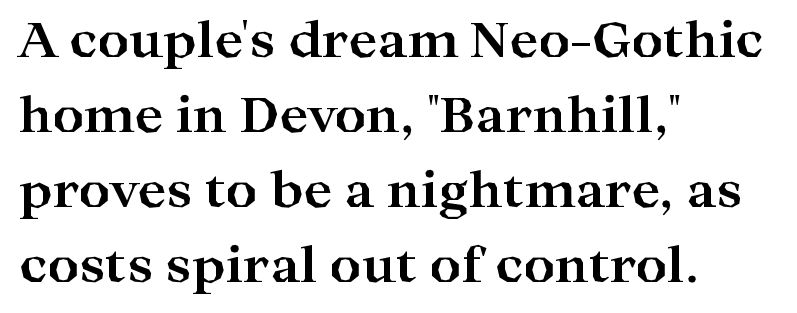
Q: Is the text bold? A: Yes.
Q: Is the text italic (slanted)? A: No, it is upright.
Q: Is the typeface a serif or a sans-serif typeface? A: Serif.
Q: Is the text underlined? A: No.
Q: How is the paragraph aligned? A: Left-aligned.
Q: Is the spacing between letters normal or unusually wide? A: Normal.
Q: Is the spacing between lines tight, normal or loose? A: Normal.
Q: Width (condensed, normal, or wide)? A: Wide.
Q: Stroke contrast? A: High.
Q: x-height? A: Medium.
Q: Monospaced? A: No.
